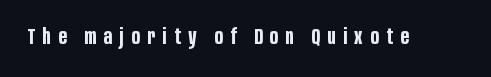
The image shows 21 px bold type, upright; set unusually wide letter spacing (+0.36 em), not underlined.
